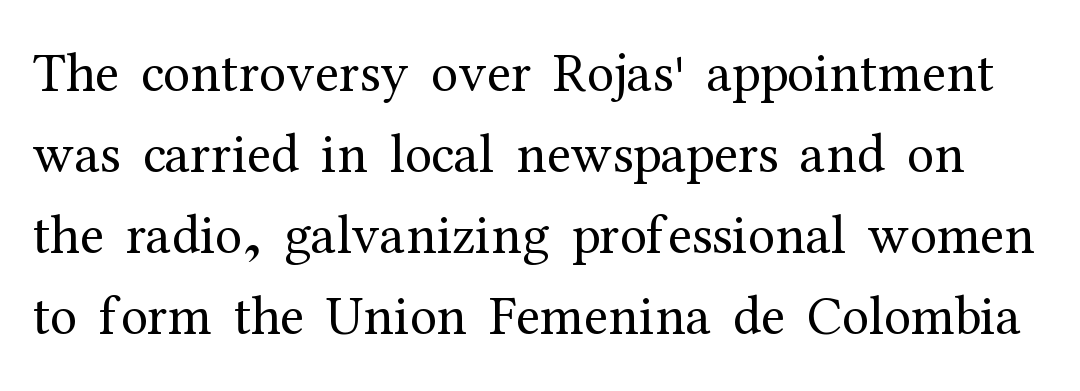
The image shows 55 px regular-weight serif type, upright; set normal line spacing (1.47x), normal letter spacing, not underlined; medium stroke contrast and a medium x-height.
